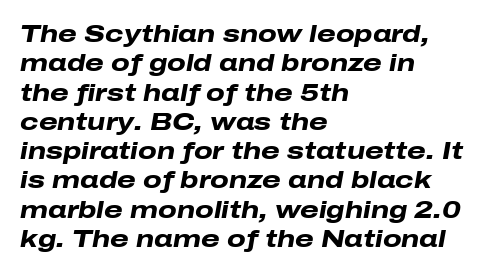
Slanted lettering throughout. Does extra space separate the letters? No, they use regular spacing. Is the block centered? No — it sits flush against the left margin. Nobody drew a line under any word here. Does the weight exceed regular? Yes, all the way to bold.
